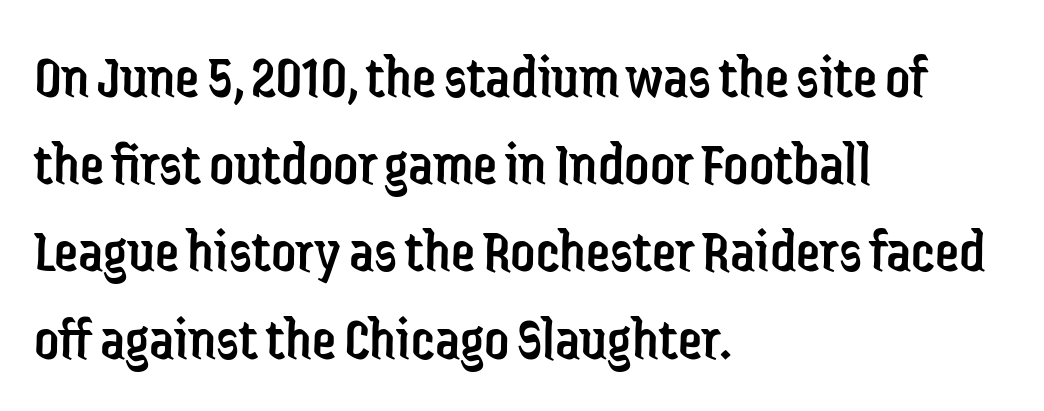
The image shows 61 px regular-weight, condensed sans-serif type, upright; set left-aligned, normal line spacing (1.43x), normal letter spacing, not underlined; low stroke contrast and a medium x-height.
